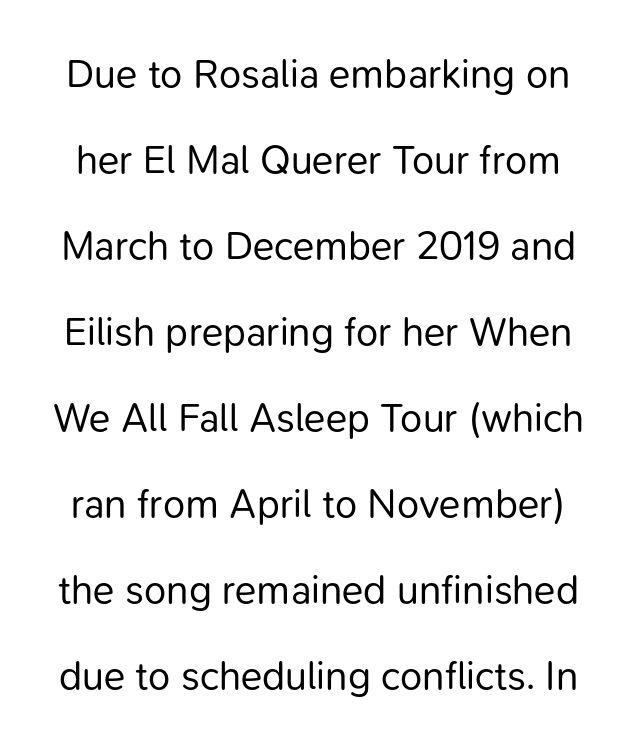
This rendering leaves character spacing at its baseline value. This is the regular roman posture of the typeface. I'd call this a sans setting — the letters go barefoot. Summary of weight: not heavy and not bold. The glyphs are unaccompanied by any horizontal stroke below them. Proportional: the letters do not fall into vertical columns.
